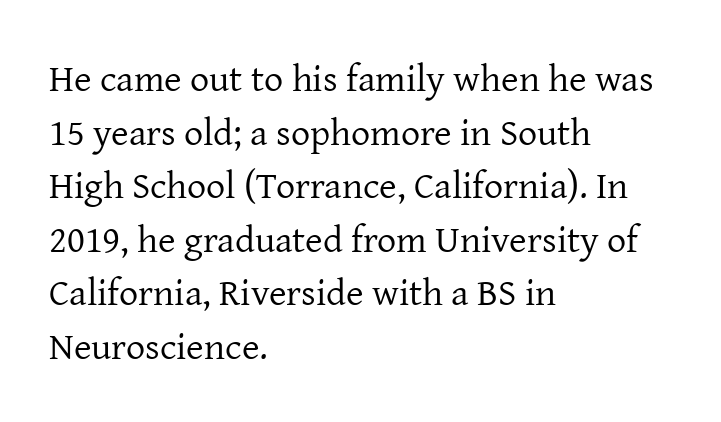
The image shows 38 px regular-weight serif type, upright; set left-aligned, normal line spacing (1.41x), normal letter spacing, not underlined; low stroke contrast and a medium x-height.
